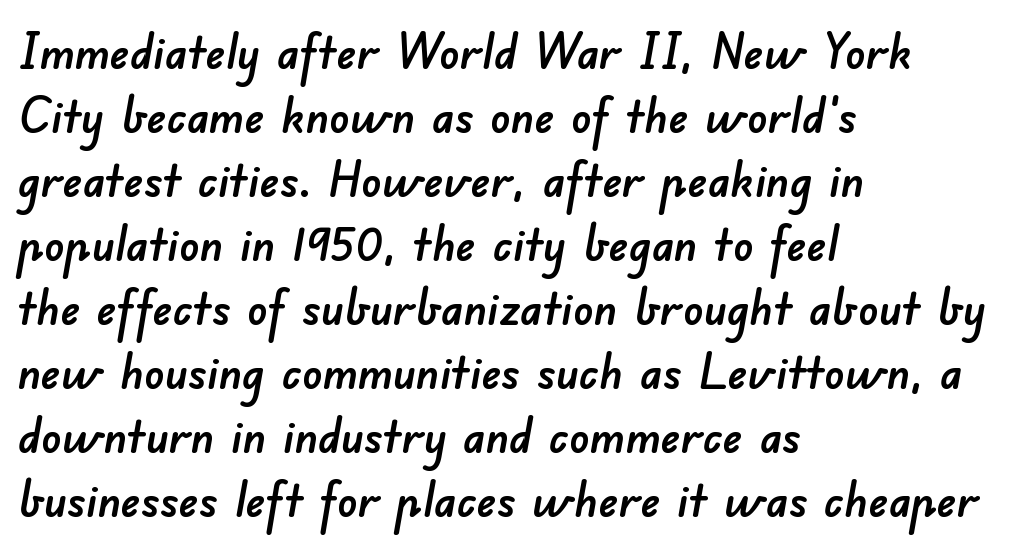
The image shows 50 px sans-serif type; set left-aligned, normal line spacing (1.28x), normal letter spacing, not underlined; low stroke contrast and a small x-height.
